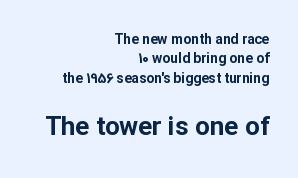
{"italic": "no", "bold": "yes", "underline": "no", "align": "right", "line_spacing": "normal", "line_spacing_ratio": 1.38, "letter_spacing": "normal", "letter_spacing_em": 0.0, "larger_block": "second", "size_ratio": 1.86, "glyph_px": 26}
